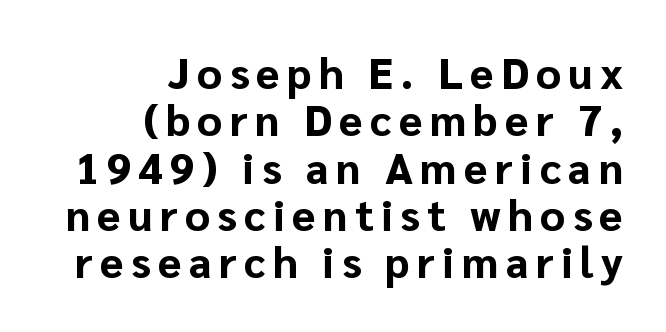
Q: Is the text bold? A: Yes.
Q: Is the text italic (slanted)? A: No, it is upright.
Q: Is the typeface a serif or a sans-serif typeface? A: Sans-serif.
Q: Is the text underlined? A: No.
Q: How is the paragraph aligned? A: Right-aligned.
Q: Is the spacing between lines tight, normal or loose? A: Tight.
Q: Width (condensed, normal, or wide)? A: Normal.
Q: Stroke contrast? A: Low.
Q: x-height? A: Medium.
Q: Monospaced? A: No.
